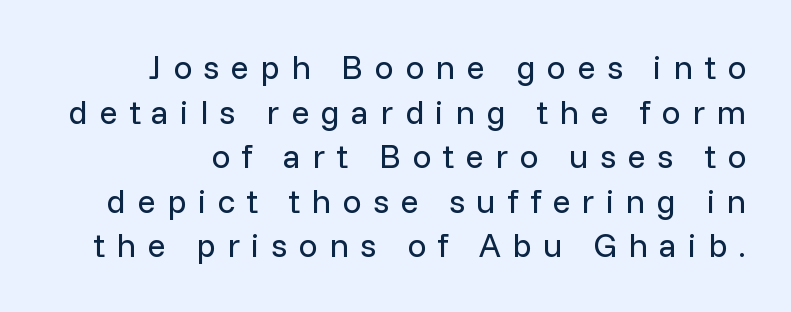
What's the leading like? Ordinary, nothing unusual. The weight tops out at a normal text grade. Note the varied advance widths — an 'i' is clearly narrower than an 'm'. Check under the words: just untouched page. Substantial extra tracking has been applied to these lines. A typesetter would label this face a sans.
